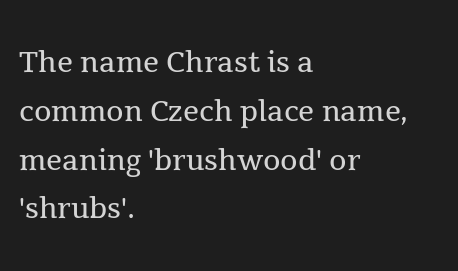
{"serif": "yes", "italic": "no", "bold": "no", "weight": "regular", "width": "normal", "x_height": "medium", "monospaced": "no", "underline": "no", "align": "left", "line_spacing_ratio": 1.22, "letter_spacing": "normal", "letter_spacing_em": 0.0, "glyph_px": 40}
